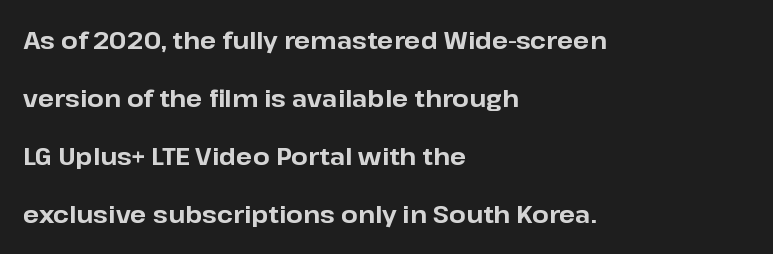
{"italic": "no", "bold": "yes", "underline": "no", "align": "left", "line_spacing": "loose", "line_spacing_ratio": 2.42, "letter_spacing": "normal", "letter_spacing_em": 0.0, "glyph_px": 24}
